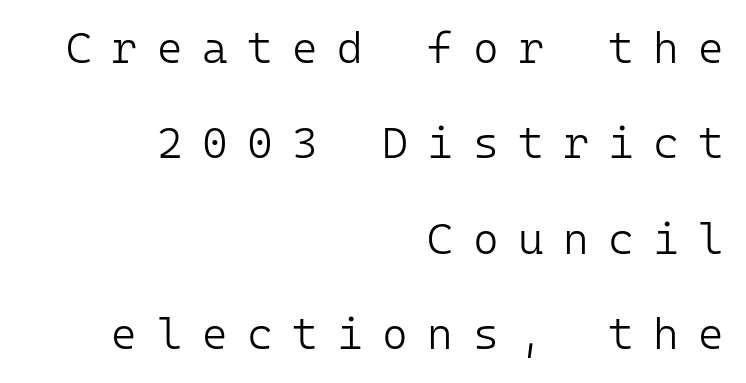
The image shows 44 px light sans-serif type, upright, monospaced; set right-aligned, loose line spacing (2.17x), unusually wide letter spacing (+0.44 em), not underlined; low stroke contrast and a medium x-height.
